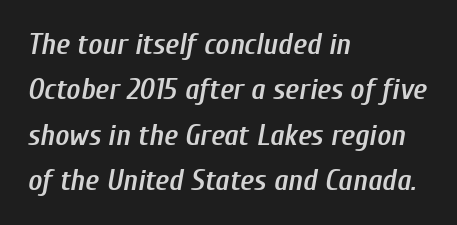
{"italic": "yes", "lean": "right", "slant_degrees": 10, "bold": "semi", "weight": "semibold", "width": "condensed", "stroke_contrast": "low", "x_height": "medium", "monospaced": "no", "underline": "no", "align": "left", "line_spacing": "normal", "line_spacing_ratio": 1.51, "letter_spacing": "normal", "letter_spacing_em": 0.0, "glyph_px": 30}
